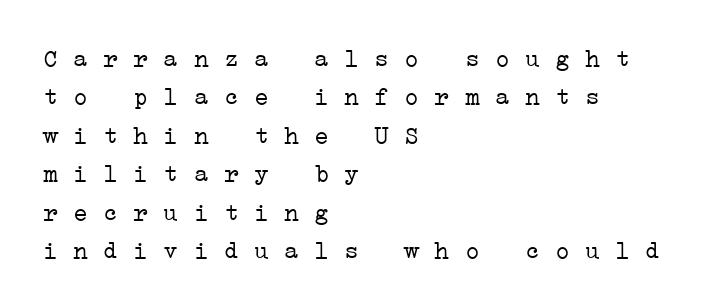
The image shows 25 px text type; set left-aligned, normal line spacing (1.54x), normal letter spacing, not underlined.
